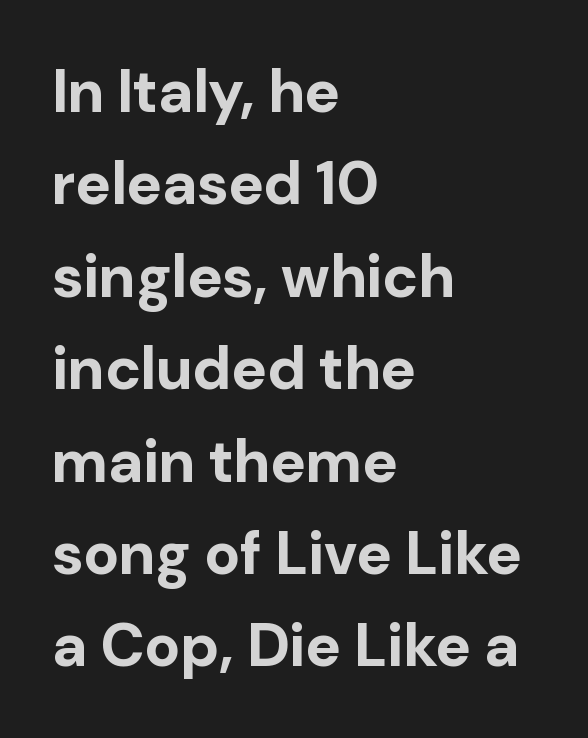
{"serif": "no", "italic": "no", "bold": "yes", "weight": "bold", "width": "normal", "stroke_contrast": "low", "x_height": "medium", "monospaced": "no", "underline": "no", "align": "left", "line_spacing": "normal", "line_spacing_ratio": 1.54, "letter_spacing": "normal", "letter_spacing_em": 0.0, "glyph_px": 60}
